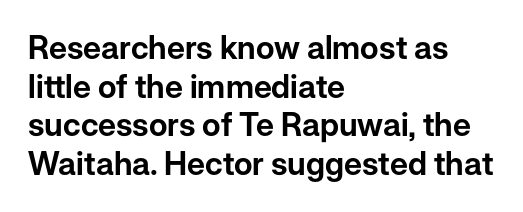
Caption: multi-line text, flush left, ragged right. These lines are rendered in a variable-pitch font. Examine the stroke ends and you'll find no serifs. A clean baseline with only descenders dipping below it. The horizontal fit of the characters is conventional and even.
